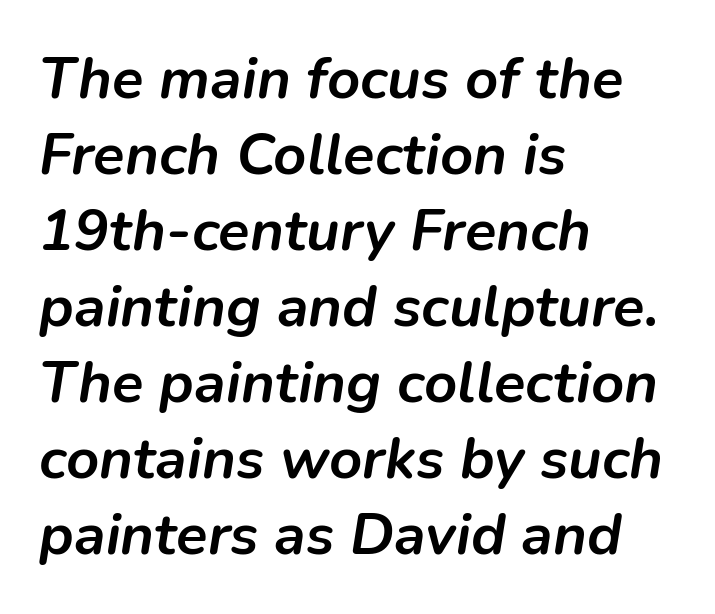
The image shows 58 px semibold type, italic (leaning right); set left-aligned, normal line spacing (1.31x), normal letter spacing, not underlined; low stroke contrast and a medium x-height.
